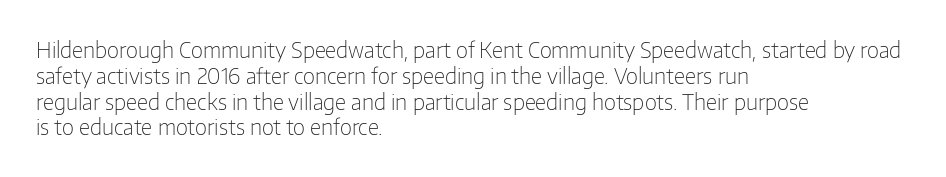
Q: Is the text bold? A: No.
Q: Is the text italic (slanted)? A: No, it is upright.
Q: Is the text underlined? A: No.
Q: How is the paragraph aligned? A: Left-aligned.
Q: Is the spacing between letters normal or unusually wide? A: Normal.
